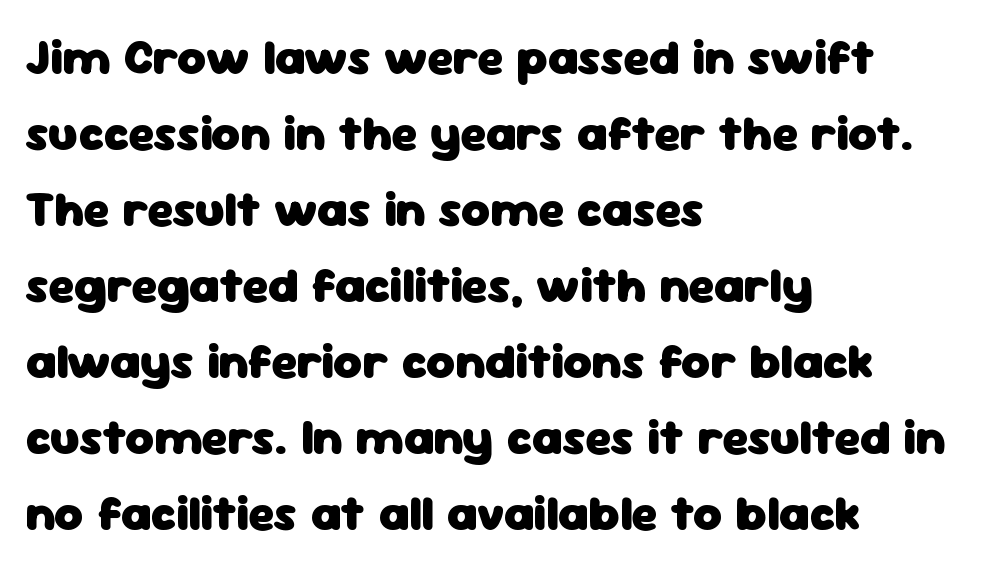
Q: Is the text bold? A: Yes.
Q: Is the text italic (slanted)? A: No, it is upright.
Q: Is the typeface a serif or a sans-serif typeface? A: Sans-serif.
Q: Is the text underlined? A: No.
Q: How is the paragraph aligned? A: Left-aligned.
Q: Is the spacing between letters normal or unusually wide? A: Normal.
Q: Is the spacing between lines tight, normal or loose? A: Normal.
Q: Width (condensed, normal, or wide)? A: Normal.
Q: Stroke contrast? A: Low.
Q: x-height? A: Medium.
Q: Monospaced? A: No.
